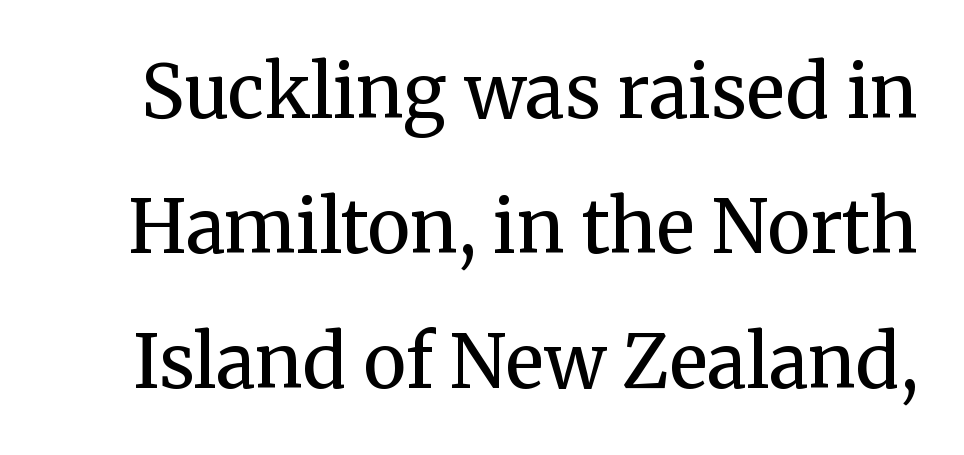
The image shows 73 px regular-weight serif type, upright; set line spacing 1.85x, normal letter spacing, not underlined; medium stroke contrast and a medium x-height.
